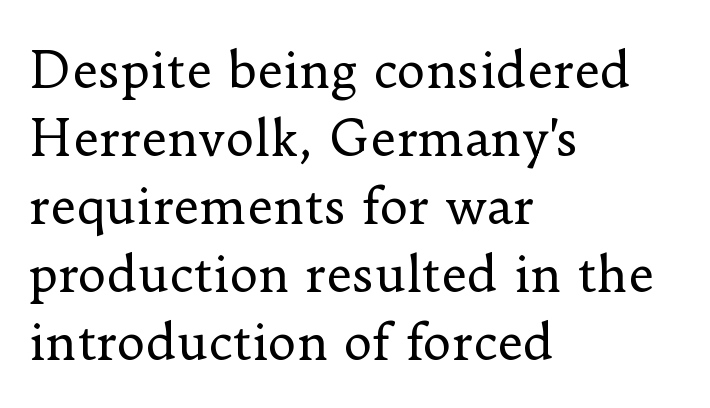
{"serif": "yes", "italic": "no", "bold": "no", "weight": "regular", "width": "normal", "stroke_contrast": "low", "x_height": "small", "monospaced": "no", "underline": "no", "align": "left", "line_spacing": "normal", "line_spacing_ratio": 1.39, "letter_spacing": "normal", "letter_spacing_em": 0.0, "glyph_px": 49}
